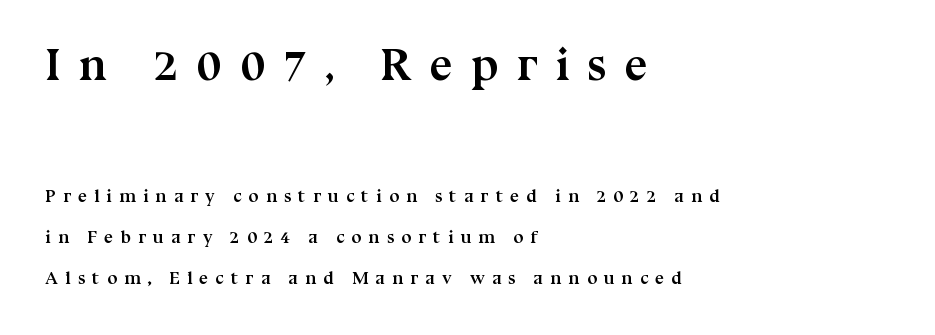
Q: Is the text bold? A: Yes.
Q: Is the text italic (slanted)? A: No, it is upright.
Q: Is the typeface a serif or a sans-serif typeface? A: Serif.
Q: Is the text underlined? A: No.
Q: How is the paragraph aligned? A: Left-aligned.
Q: Is the spacing between letters normal or unusually wide? A: Unusually wide.
Q: Is the spacing between lines tight, normal or loose? A: Loose.
Q: Which block of text is set in a larger size, the first (top) or the second (bottom)? A: The first (top) one.
Q: Width (condensed, normal, or wide)? A: Normal.
Q: Stroke contrast? A: Medium.
Q: x-height? A: Medium.
Q: Monospaced? A: No.
